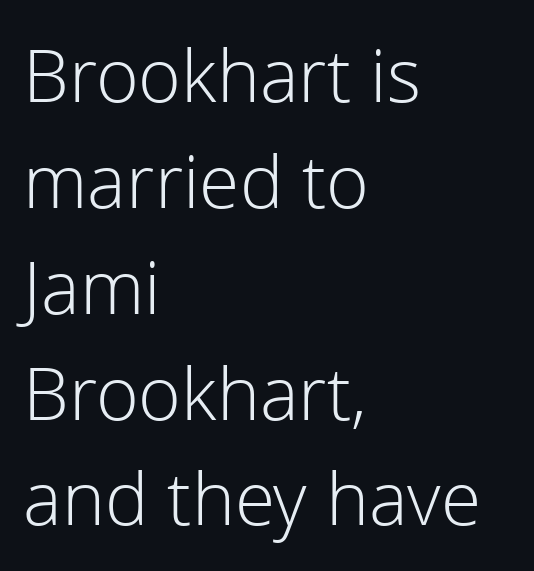
To sum up the face: it is a sans, with no serifs. Reading down the block, your eye returns to a fixed left position each line. Varying glyph widths throughout — classic text-font behaviour. The font sits on the lighter half of the weight spectrum, regular included. Reading down the column, the eye jumps a familiar distance to each next line. Anything drawn beneath the words? Only blank space.
